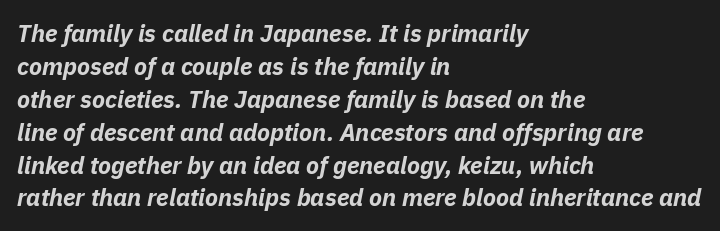
The image shows 24 px bold type, italic (leaning right); set left-aligned, normal line spacing (1.37x), normal letter spacing, not underlined.
